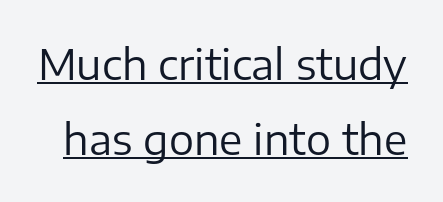
Observe the absence of serifs on each vertical stroke in this sample. Spacing verdict: proportional, widths tailored to each character. The horizontal fit of the characters is conventional and even. Posture: straight, roman, zero tilt.
